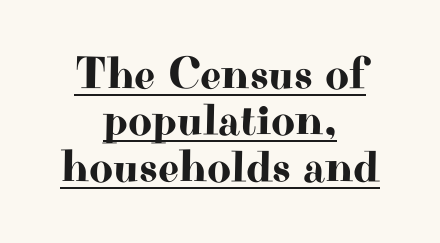
Q: Is the text italic (slanted)? A: No, it is upright.
Q: Is the typeface a serif or a sans-serif typeface? A: Serif.
Q: Is the text underlined? A: Yes.
Q: How is the paragraph aligned? A: Centered.
Q: Is the spacing between letters normal or unusually wide? A: Normal.
Q: Is the spacing between lines tight, normal or loose? A: Tight.
Q: Width (condensed, normal, or wide)? A: Wide.
Q: Stroke contrast? A: High.
Q: x-height? A: Small.
Q: Monospaced? A: No.
